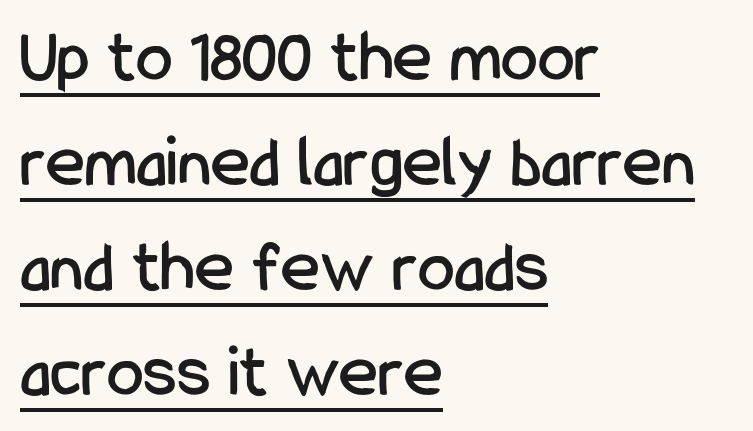
Q: Is the text italic (slanted)? A: No, it is upright.
Q: Is the typeface a serif or a sans-serif typeface? A: Sans-serif.
Q: Is the text underlined? A: Yes.
Q: How is the paragraph aligned? A: Left-aligned.
Q: Is the spacing between letters normal or unusually wide? A: Normal.
Q: Is the spacing between lines tight, normal or loose? A: Normal.
Q: Width (condensed, normal, or wide)? A: Condensed.
Q: Stroke contrast? A: Low.
Q: x-height? A: Medium.
Q: Monospaced? A: No.
